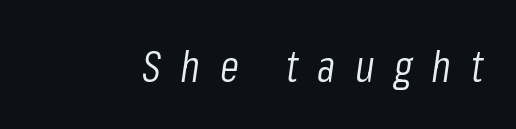
The image shows 44 px light, condensed type, italic (leaning right); set unusually wide letter spacing (+0.44 em), not underlined; low stroke contrast and a medium x-height.
